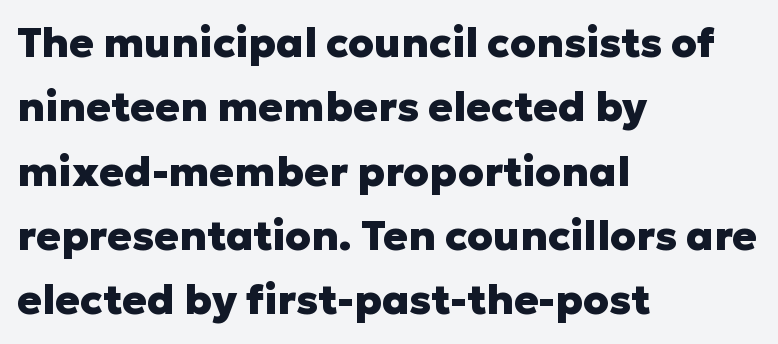
{"serif": "no", "italic": "no", "bold": "yes", "weight": "heavy", "width": "normal", "stroke_contrast": "low", "x_height": "medium", "monospaced": "no", "underline": "no", "align": "left", "line_spacing": "normal", "line_spacing_ratio": 1.57, "letter_spacing": "normal", "letter_spacing_em": 0.0, "glyph_px": 41}
